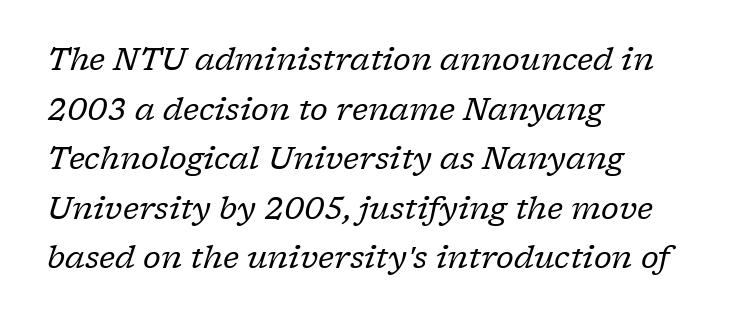
{"serif": "yes", "italic": "yes", "lean": "right", "slant_degrees": 17, "bold": "no", "weight": "regular", "width": "normal", "stroke_contrast": "low", "x_height": "medium", "monospaced": "no", "underline": "no", "align": "left", "line_spacing": "normal", "line_spacing_ratio": 1.6, "letter_spacing": "normal", "letter_spacing_em": 0.0, "glyph_px": 31}
